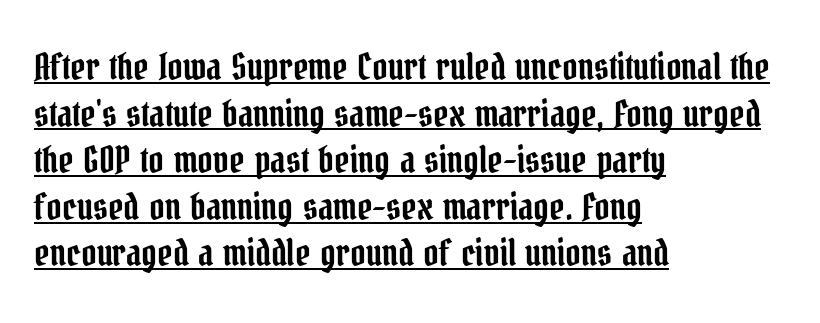
Q: Is the text italic (slanted)? A: No, it is upright.
Q: Is the typeface a serif or a sans-serif typeface? A: Serif.
Q: Is the text underlined? A: Yes.
Q: How is the paragraph aligned? A: Left-aligned.
Q: Is the spacing between letters normal or unusually wide? A: Normal.
Q: Is the spacing between lines tight, normal or loose? A: Normal.
Q: Width (condensed, normal, or wide)? A: Condensed.
Q: Stroke contrast? A: Low.
Q: x-height? A: Medium.
Q: Monospaced? A: No.
